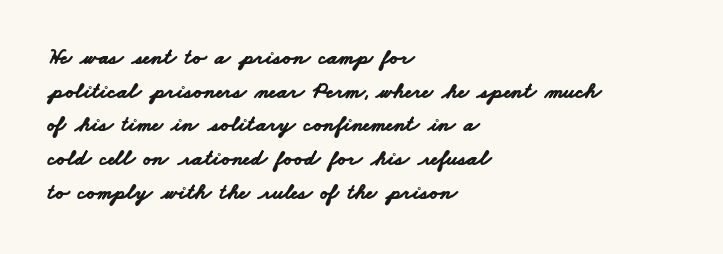
The image shows 22 px bold type; set left-aligned, normal line spacing (1.53x), normal letter spacing, not underlined.
